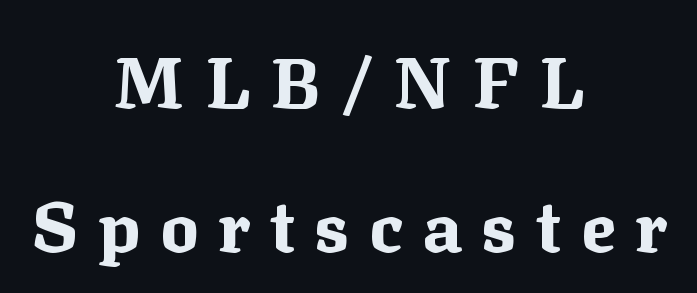
{"serif": "yes", "italic": "no", "bold": "yes", "weight": "bold", "width": "normal", "stroke_contrast": "medium", "x_height": "medium", "monospaced": "no", "underline": "no", "align": "center", "line_spacing": "loose", "line_spacing_ratio": 2.0, "letter_spacing": "wide", "letter_spacing_em": 0.27, "glyph_px": 72}
